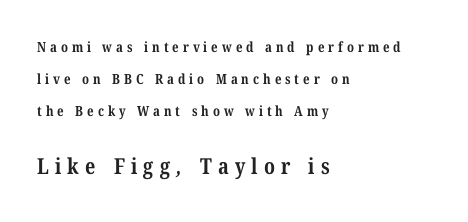
{"bold": "yes", "underline": "no", "align": "left", "line_spacing": "loose", "line_spacing_ratio": 2.27, "letter_spacing": "wide", "letter_spacing_em": 0.28, "larger_block": "second", "size_ratio": 1.57, "glyph_px": 22}
